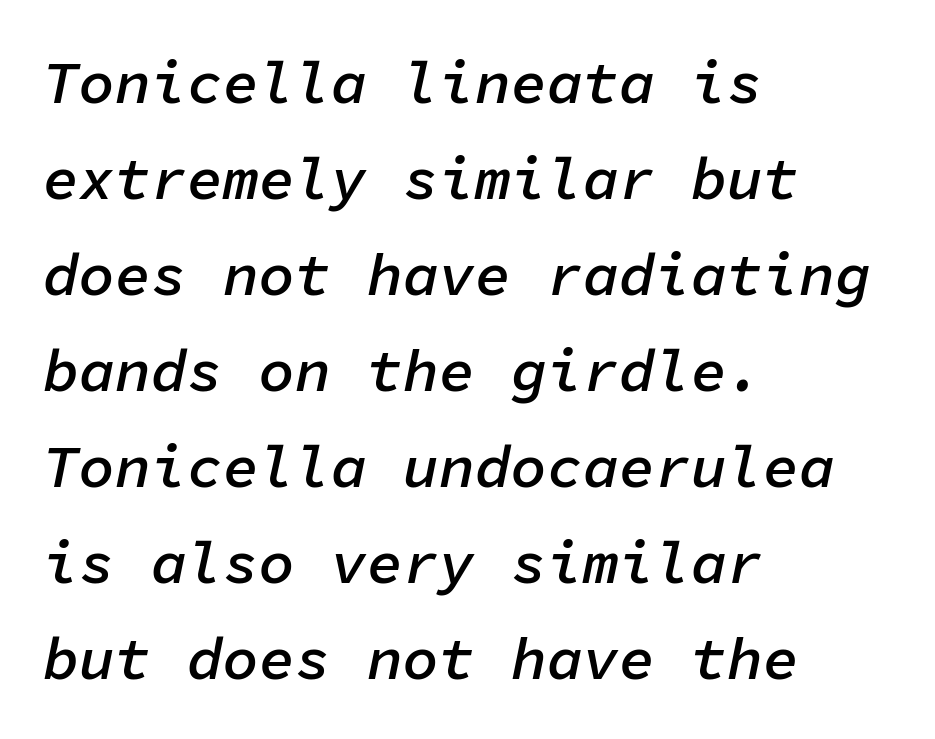
Q: Is the text bold? A: Semi-bold.
Q: Is the text italic (slanted)? A: Yes, it leans right by about 11 degrees.
Q: Is the text underlined? A: No.
Q: How is the paragraph aligned? A: Left-aligned.
Q: Is the spacing between letters normal or unusually wide? A: Normal.
Q: Is the spacing between lines tight, normal or loose? A: Normal.
Q: Width (condensed, normal, or wide)? A: Normal.
Q: Stroke contrast? A: Low.
Q: x-height? A: Medium.
Q: Monospaced? A: Yes.
